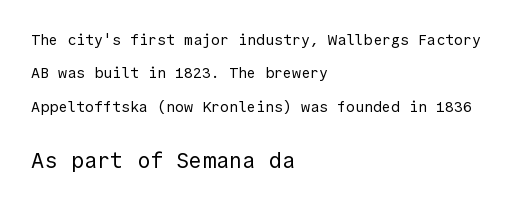
Q: Is the text bold? A: No.
Q: Is the text italic (slanted)? A: No, it is upright.
Q: Is the text underlined? A: No.
Q: How is the paragraph aligned? A: Left-aligned.
Q: Is the spacing between letters normal or unusually wide? A: Normal.
Q: Is the spacing between lines tight, normal or loose? A: Loose.
Q: Which block of text is set in a larger size, the first (top) or the second (bottom)? A: The second (bottom) one.
